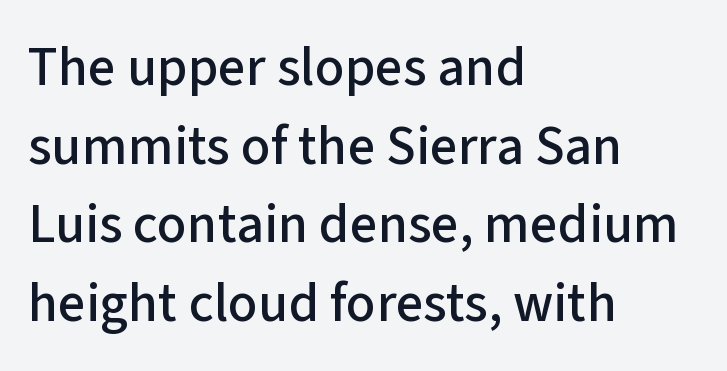
Q: Is the text italic (slanted)? A: No, it is upright.
Q: Is the typeface a serif or a sans-serif typeface? A: Sans-serif.
Q: Is the text underlined? A: No.
Q: How is the paragraph aligned? A: Left-aligned.
Q: Is the spacing between letters normal or unusually wide? A: Normal.
Q: Is the spacing between lines tight, normal or loose? A: Normal.
Q: Width (condensed, normal, or wide)? A: Normal.
Q: Stroke contrast? A: Low.
Q: x-height? A: Medium.
Q: Monospaced? A: No.
